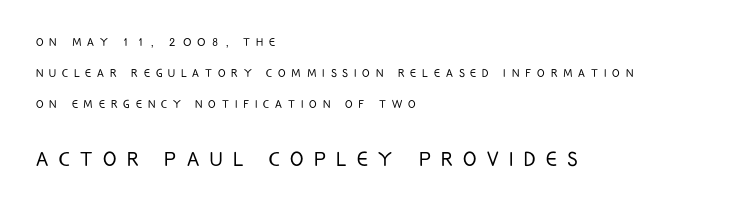
{"italic": "no", "bold": "no", "underline": "no", "align": "left", "line_spacing": "loose", "line_spacing_ratio": 2.22, "letter_spacing": "wide", "letter_spacing_em": 0.42, "larger_block": "second", "size_ratio": 1.79, "glyph_px": 25}
